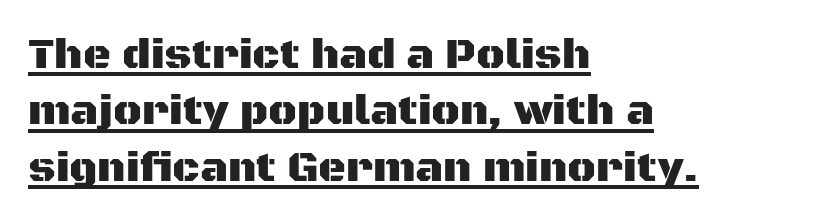
The image shows 43 px sans-serif type, upright; set left-aligned, normal line spacing (1.31x), normal letter spacing, underlined; medium stroke contrast and a large x-height.
